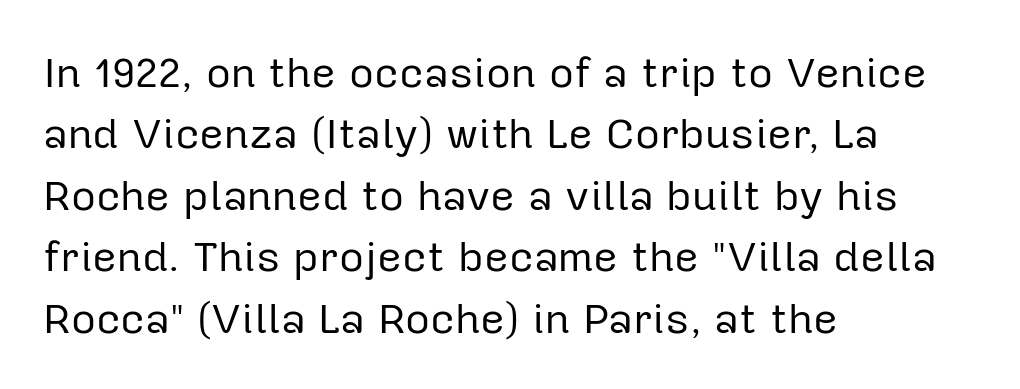
{"serif": "no", "italic": "no", "bold": "no", "weight": "regular", "width": "normal", "stroke_contrast": "low", "x_height": "medium", "monospaced": "no", "underline": "no", "align": "left", "line_spacing": "normal", "line_spacing_ratio": 1.43, "letter_spacing": "normal", "letter_spacing_em": 0.0, "glyph_px": 43}
